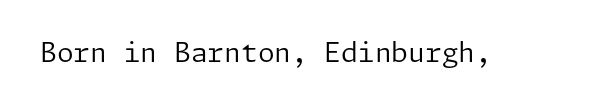
Has an underline been added? It has not. The type is set solid horizontally, with unmodified tracking. The characters are drawn with everyday or finer stroke widths. Every character sits straight up, as roman type does.
